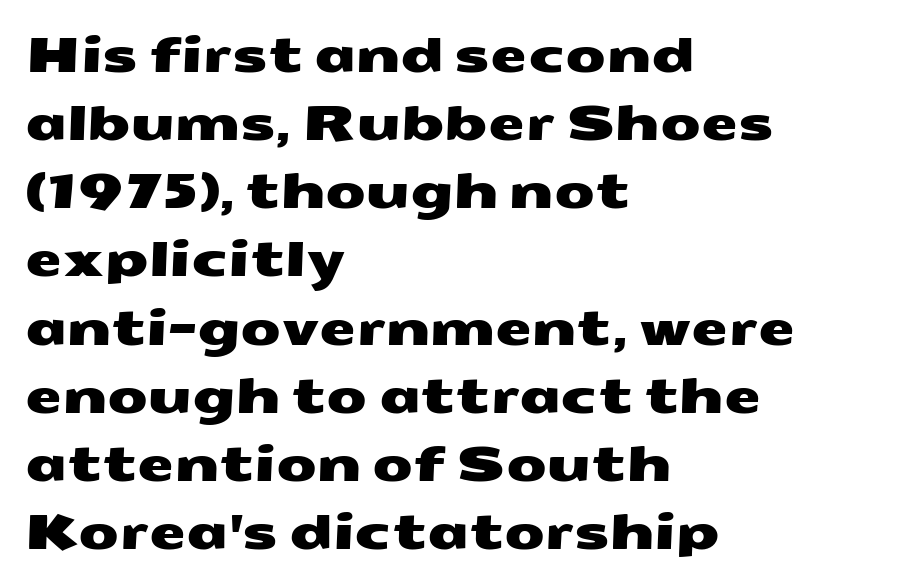
The line-height multiplier appears to be the usual default. Character widths vary here, with narrow letters taking less room than wide ones. Line starts are locked; line ends wander. The space directly below the letters is spotless. These lines keep a tight, regular rhythm from letter to letter.
